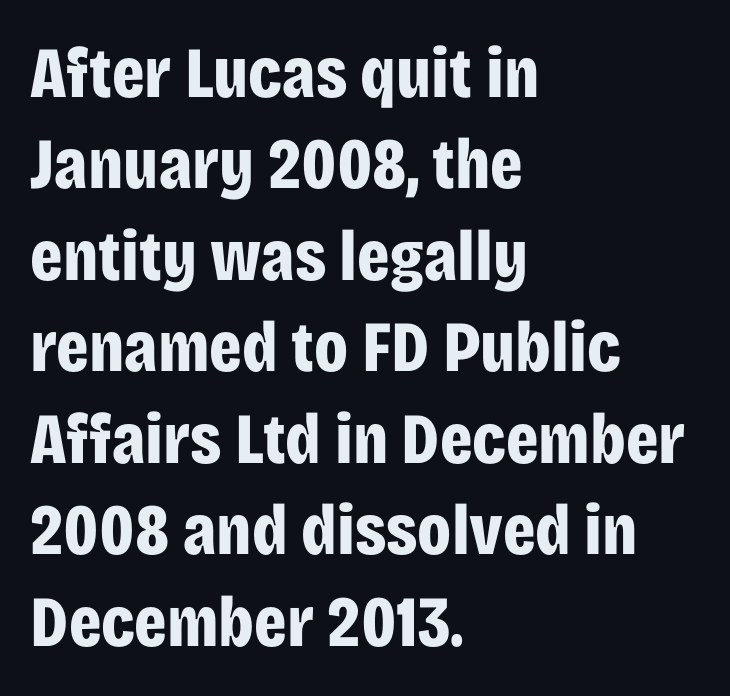
Q: Is the text bold? A: Yes.
Q: Is the text italic (slanted)? A: No, it is upright.
Q: Is the typeface a serif or a sans-serif typeface? A: Sans-serif.
Q: Is the text underlined? A: No.
Q: How is the paragraph aligned? A: Left-aligned.
Q: Is the spacing between letters normal or unusually wide? A: Normal.
Q: Is the spacing between lines tight, normal or loose? A: Normal.
Q: Width (condensed, normal, or wide)? A: Condensed.
Q: Stroke contrast? A: Low.
Q: x-height? A: Large.
Q: Monospaced? A: No.
